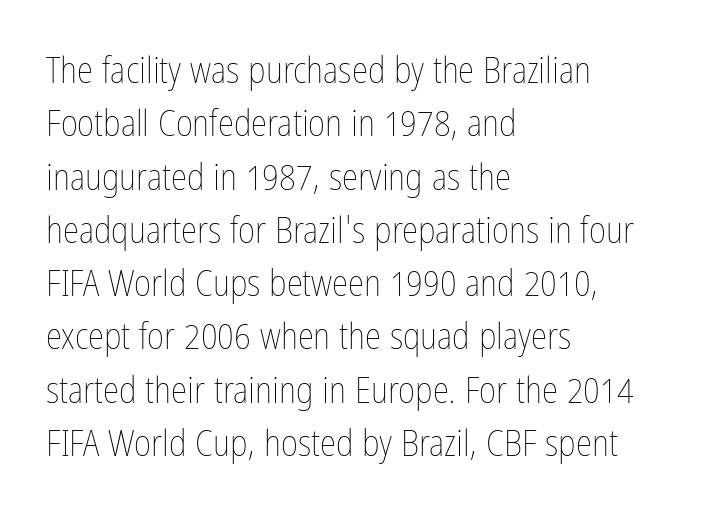
{"italic": "no", "bold": "no", "weight": "thin", "width": "condensed", "stroke_contrast": "low", "x_height": "medium", "monospaced": "no", "underline": "no", "align": "left", "line_spacing": "normal", "line_spacing_ratio": 1.44, "letter_spacing": "normal", "letter_spacing_em": 0.0, "glyph_px": 37}
